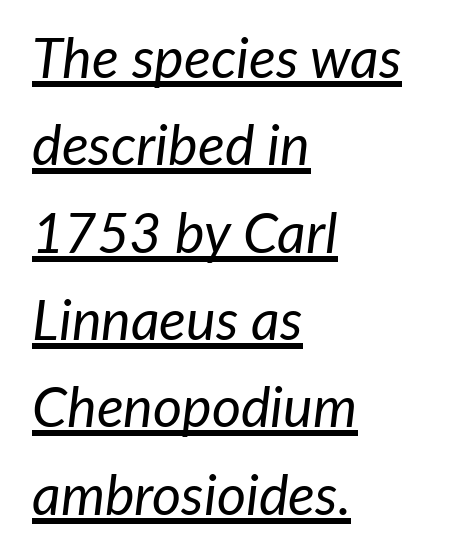
The image shows 56 px regular-weight type, italic (leaning right); set left-aligned, normal line spacing (1.56x), normal letter spacing, underlined; low stroke contrast and a medium x-height.
